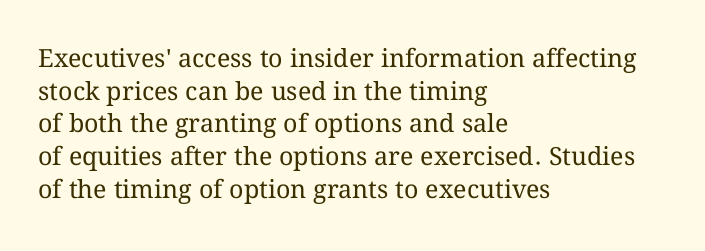
The image shows 25 px text type, upright; set left-aligned, normal line spacing (1.31x), normal letter spacing, not underlined.
